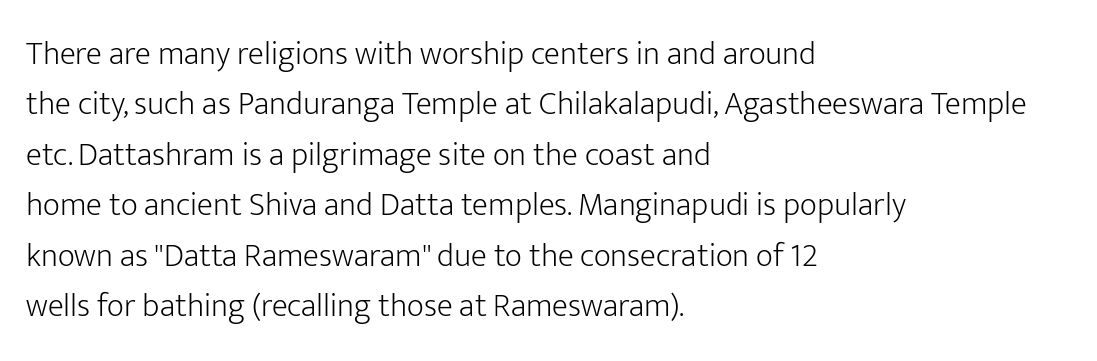
The image shows 33 px light sans-serif type, upright; set left-aligned, normal line spacing (1.53x), normal letter spacing, not underlined; low stroke contrast and a medium x-height.
